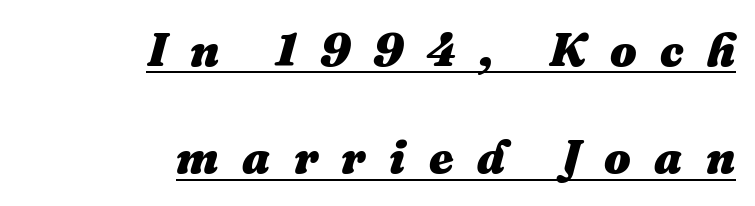
The image shows 47 px heavy type, italic (leaning right); set right-aligned, loose line spacing (2.28x), unusually wide letter spacing (+0.5 em), underlined; medium stroke contrast and a medium x-height.
